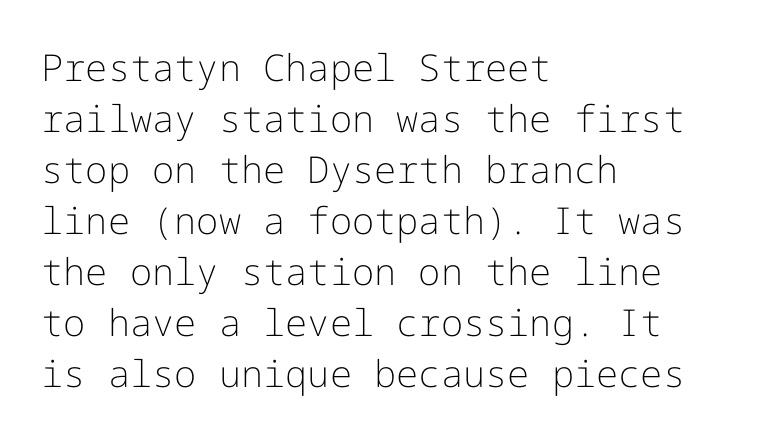
{"serif": "no", "italic": "no", "bold": "no", "weight": "light", "width": "normal", "stroke_contrast": "low", "x_height": "medium", "underline": "no", "align": "left", "line_spacing": "normal", "line_spacing_ratio": 1.38, "letter_spacing": "normal", "letter_spacing_em": 0.0, "glyph_px": 37}
